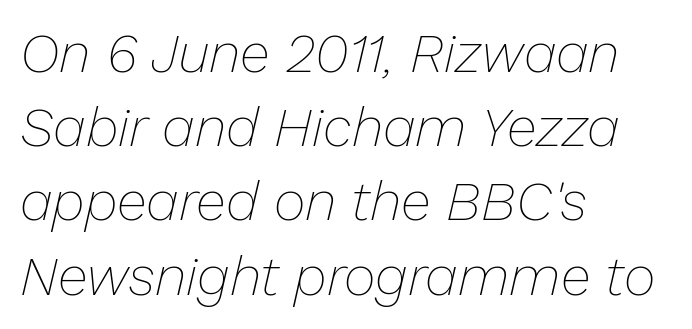
Q: Is the text bold? A: No.
Q: Is the text italic (slanted)? A: Yes, it leans right by about 13 degrees.
Q: Is the text underlined? A: No.
Q: How is the paragraph aligned? A: Left-aligned.
Q: Is the spacing between letters normal or unusually wide? A: Normal.
Q: Is the spacing between lines tight, normal or loose? A: Normal.
Q: Width (condensed, normal, or wide)? A: Normal.
Q: Stroke contrast? A: Low.
Q: x-height? A: Medium.
Q: Monospaced? A: No.
